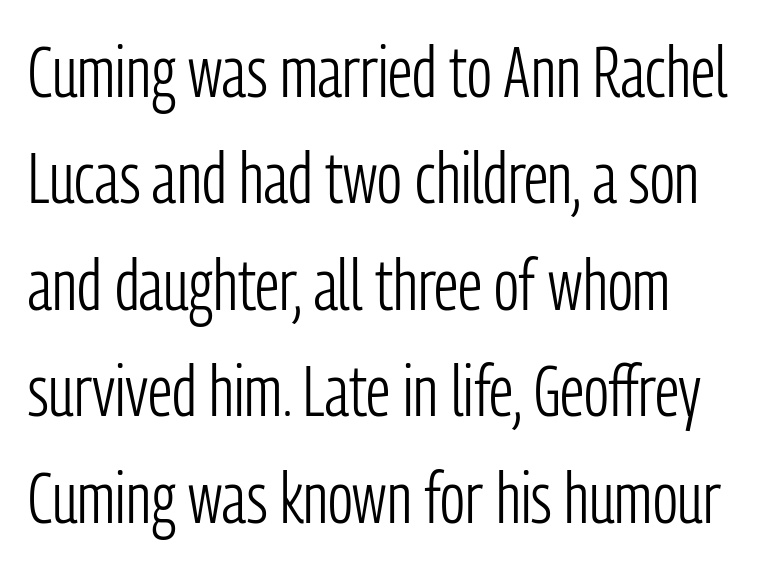
Q: Is the text bold? A: No.
Q: Is the text italic (slanted)? A: No, it is upright.
Q: Is the typeface a serif or a sans-serif typeface? A: Sans-serif.
Q: Is the text underlined? A: No.
Q: Is the spacing between letters normal or unusually wide? A: Normal.
Q: Is the spacing between lines tight, normal or loose? A: Normal.
Q: Width (condensed, normal, or wide)? A: Condensed.
Q: Stroke contrast? A: Low.
Q: x-height? A: Medium.
Q: Monospaced? A: No.
